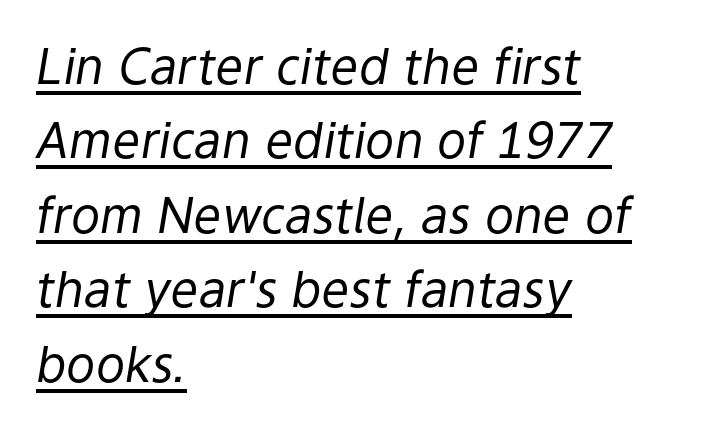
Q: Is the text bold? A: No.
Q: Is the text italic (slanted)? A: Yes, it leans right by about 9 degrees.
Q: Is the text underlined? A: Yes.
Q: How is the paragraph aligned? A: Left-aligned.
Q: Is the spacing between letters normal or unusually wide? A: Normal.
Q: Is the spacing between lines tight, normal or loose? A: Normal.
Q: Width (condensed, normal, or wide)? A: Normal.
Q: Stroke contrast? A: Low.
Q: x-height? A: Medium.
Q: Monospaced? A: No.
